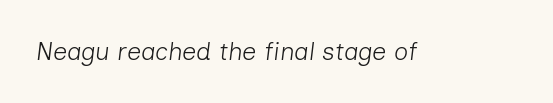
{"italic": "yes", "lean": "right", "slant_degrees": 7, "bold": "no", "underline": "no", "letter_spacing": "normal", "letter_spacing_em": 0.0, "glyph_px": 25}
